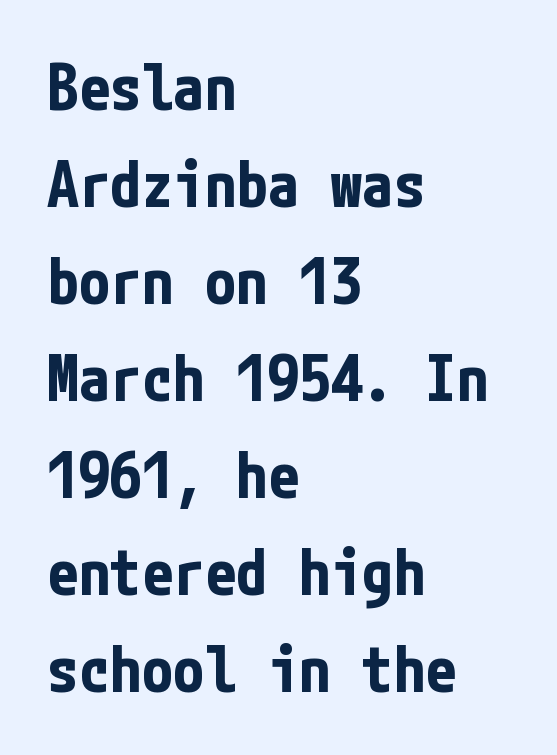
{"serif": "no", "italic": "no", "bold": "yes", "weight": "bold", "width": "condensed", "stroke_contrast": "low", "x_height": "medium", "underline": "no", "align": "left", "line_spacing": "normal", "line_spacing_ratio": 1.54, "letter_spacing": "normal", "letter_spacing_em": 0.0, "glyph_px": 63}
